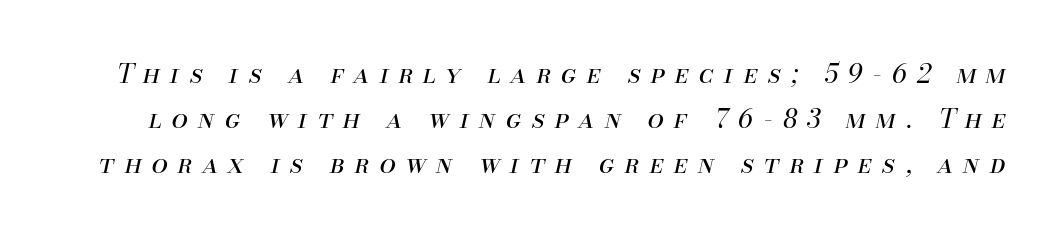
The passage shown is not underscored anywhere. The whole block is typeset with a tilt. The weight would be labelled regular, book, light, or lighter still. Compared with typical body copy, the letter spacing here is much looser.
